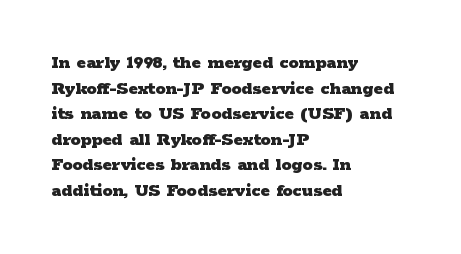
The image shows 20 px bold type, upright; set left-aligned, normal line spacing (1.28x), normal letter spacing, not underlined.
